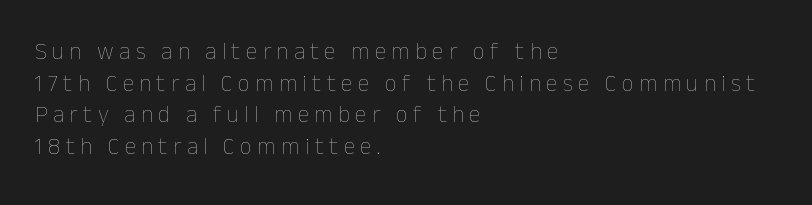
{"italic": "no", "bold": "no", "underline": "no", "align": "left", "line_spacing": "normal", "line_spacing_ratio": 1.37, "letter_spacing": "wide", "letter_spacing_em": 0.24, "glyph_px": 23}
